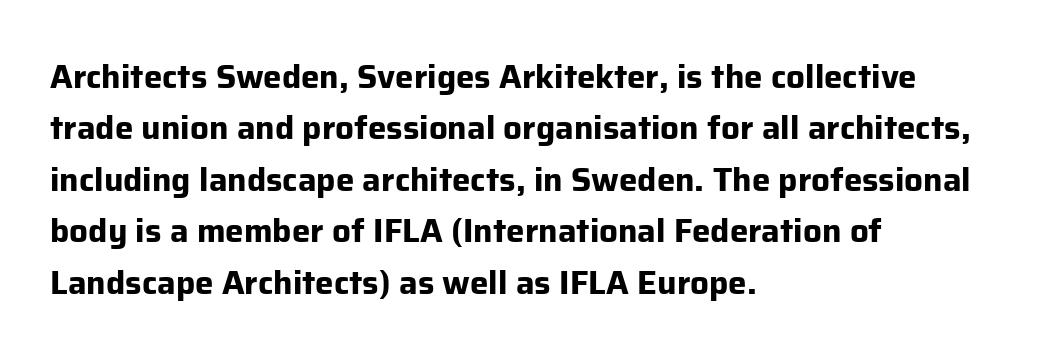
The specimen reads as upright at a glance. You can tell from the bare stems that sans-serif type was used. Successive baselines arrive at the customary interval. Words float on clear page, feet unadorned.
